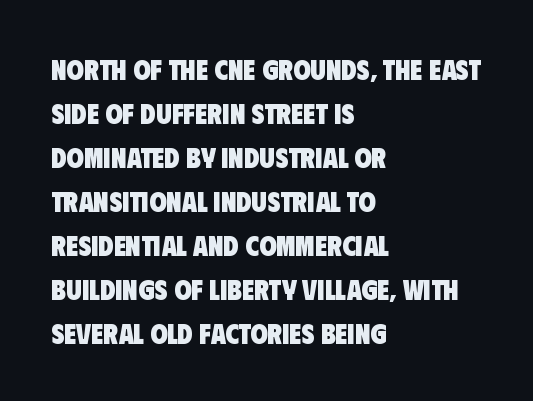
Q: Is the text bold? A: Yes.
Q: Is the typeface a serif or a sans-serif typeface? A: Sans-serif.
Q: Is the text underlined? A: No.
Q: How is the paragraph aligned? A: Left-aligned.
Q: Is the spacing between letters normal or unusually wide? A: Normal.
Q: Is the spacing between lines tight, normal or loose? A: Normal.
Q: Width (condensed, normal, or wide)? A: Condensed.
Q: Stroke contrast? A: Low.
Q: x-height? A: Large.
Q: Monospaced? A: No.
